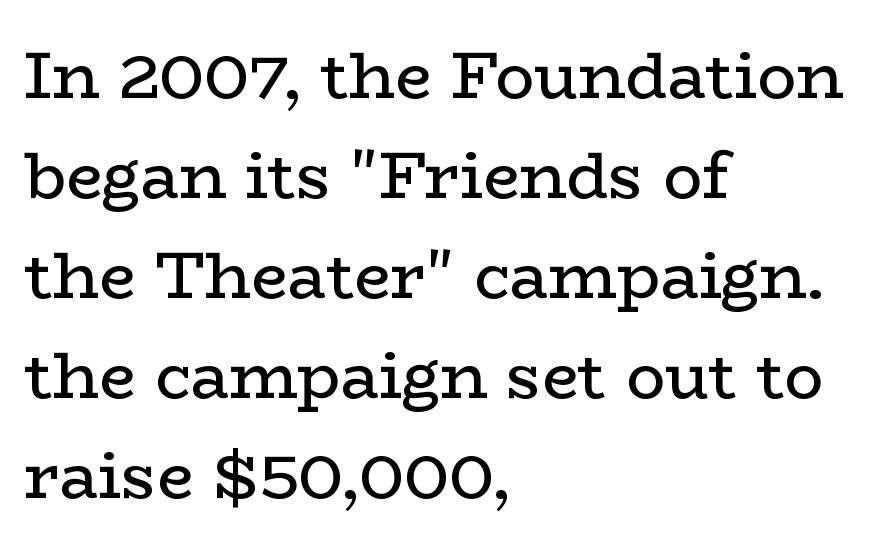
Q: Is the text bold? A: No.
Q: Is the text italic (slanted)? A: No, it is upright.
Q: Is the typeface a serif or a sans-serif typeface? A: Serif.
Q: Is the text underlined? A: No.
Q: How is the paragraph aligned? A: Left-aligned.
Q: Is the spacing between letters normal or unusually wide? A: Normal.
Q: Is the spacing between lines tight, normal or loose? A: Normal.
Q: Width (condensed, normal, or wide)? A: Wide.
Q: Stroke contrast? A: Low.
Q: x-height? A: Medium.
Q: Monospaced? A: No.
